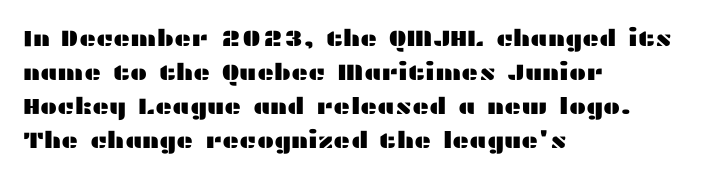
Q: Is the text italic (slanted)? A: No, it is upright.
Q: Is the text underlined? A: No.
Q: How is the paragraph aligned? A: Left-aligned.
Q: Is the spacing between letters normal or unusually wide? A: Normal.
Q: Is the spacing between lines tight, normal or loose? A: Normal.
